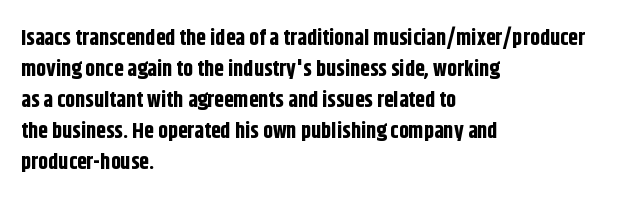
Q: Is the text bold? A: Yes.
Q: Is the text italic (slanted)? A: No, it is upright.
Q: Is the text underlined? A: No.
Q: How is the paragraph aligned? A: Left-aligned.
Q: Is the spacing between letters normal or unusually wide? A: Normal.
Q: Is the spacing between lines tight, normal or loose? A: Normal.
